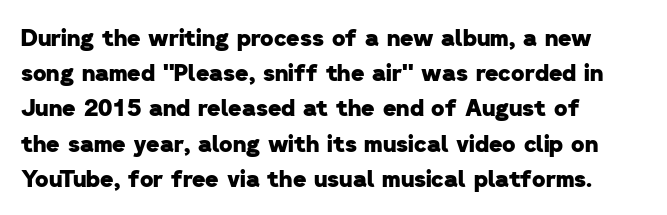
Q: Is the text bold? A: Yes.
Q: Is the text underlined? A: No.
Q: How is the paragraph aligned? A: Left-aligned.
Q: Is the spacing between letters normal or unusually wide? A: Normal.
Q: Is the spacing between lines tight, normal or loose? A: Normal.
